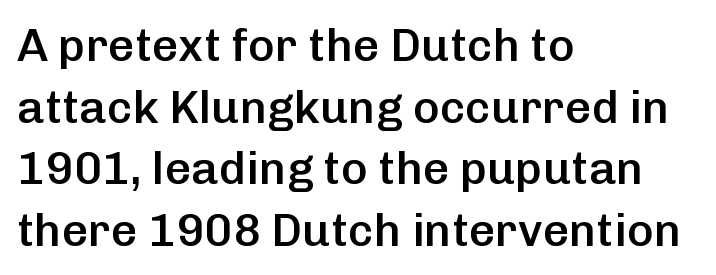
Q: Is the text bold? A: Semi-bold.
Q: Is the text italic (slanted)? A: No, it is upright.
Q: Is the typeface a serif or a sans-serif typeface? A: Sans-serif.
Q: Is the text underlined? A: No.
Q: How is the paragraph aligned? A: Left-aligned.
Q: Is the spacing between letters normal or unusually wide? A: Normal.
Q: Is the spacing between lines tight, normal or loose? A: Normal.
Q: Width (condensed, normal, or wide)? A: Normal.
Q: Stroke contrast? A: Low.
Q: x-height? A: Medium.
Q: Monospaced? A: No.
